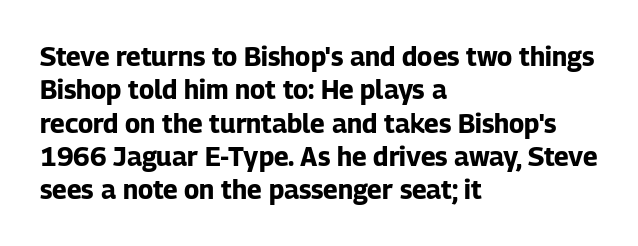
In terms of posture, this sample is upright. Look at the stroke-to-counter ratio: heavy, a bold. Notice how descenders clear the ascenders below comfortably — that's standard leading. The zone under the glyphs is completely vacant. The rendering keeps characters at their native spacing.
